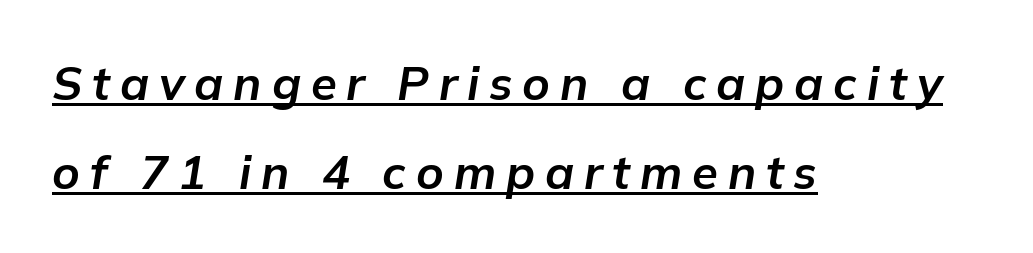
The image shows 47 px bold type, italic (leaning right); set left-aligned, line spacing 1.89x, unusually wide letter spacing (+0.21 em), underlined; low stroke contrast and a medium x-height.
